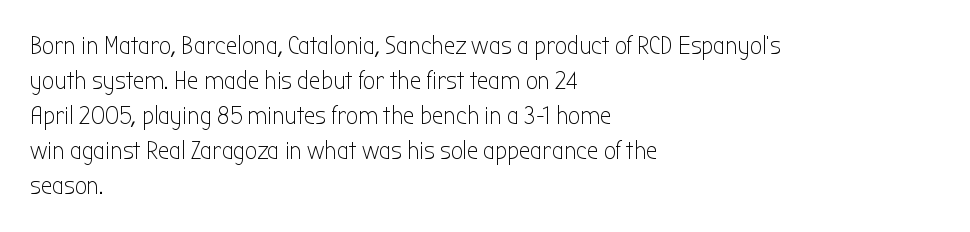
Q: Is the text bold? A: No.
Q: Is the text italic (slanted)? A: No, it is upright.
Q: Is the text underlined? A: No.
Q: How is the paragraph aligned? A: Left-aligned.
Q: Is the spacing between letters normal or unusually wide? A: Normal.
Q: Is the spacing between lines tight, normal or loose? A: Normal.
